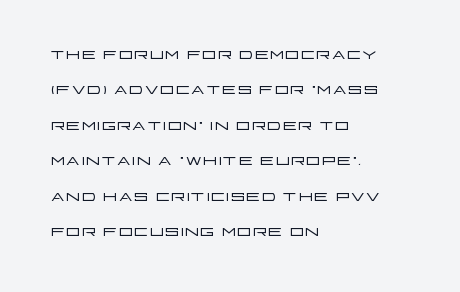
{"italic": "no", "bold": "no", "underline": "no", "align": "left", "line_spacing": "normal", "line_spacing_ratio": 1.54, "letter_spacing": "normal", "letter_spacing_em": 0.0, "glyph_px": 23}
